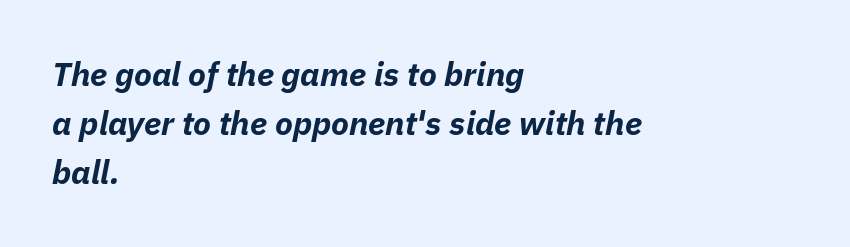
There's an unmistakable incline to the writing here. In terms of leading, this rendering sits right in the middle. Words float on clear page, feet unadorned. The paragraph has a hard left edge and a soft right edge.
